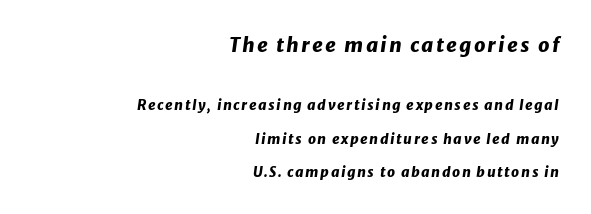
The image shows 20 px bold type, italic (leaning right); set right-aligned, loose line spacing (2.4x), not underlined; the first (top) block is 1.43x larger.
